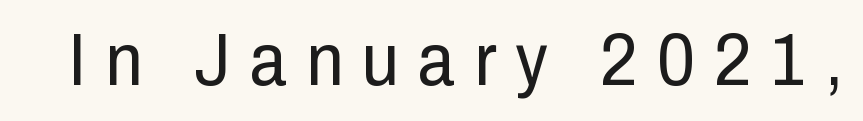
Q: Is the text bold? A: No.
Q: Is the text italic (slanted)? A: No, it is upright.
Q: Is the typeface a serif or a sans-serif typeface? A: Sans-serif.
Q: Is the text underlined? A: No.
Q: Is the spacing between letters normal or unusually wide? A: Unusually wide.
Q: Width (condensed, normal, or wide)? A: Condensed.
Q: Stroke contrast? A: Low.
Q: x-height? A: Medium.
Q: Monospaced? A: No.
